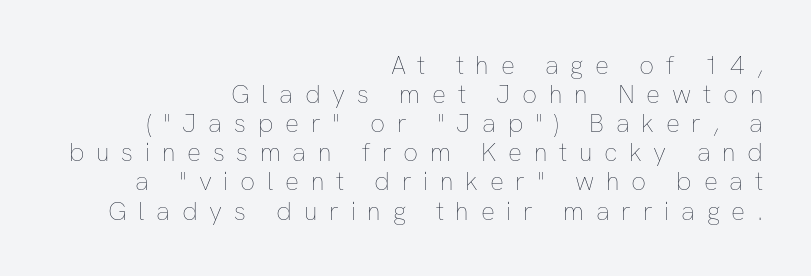
{"italic": "no", "bold": "no", "underline": "no", "align": "right", "line_spacing": "tight", "line_spacing_ratio": 1.12, "letter_spacing": "wide", "letter_spacing_em": 0.45, "glyph_px": 26}
